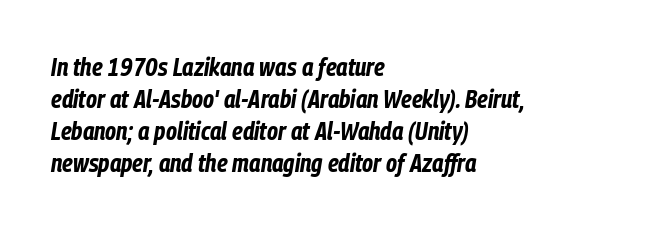
Q: Is the text bold? A: Yes.
Q: Is the text italic (slanted)? A: Yes, it leans right by about 9 degrees.
Q: Is the text underlined? A: No.
Q: How is the paragraph aligned? A: Left-aligned.
Q: Is the spacing between letters normal or unusually wide? A: Normal.
Q: Is the spacing between lines tight, normal or loose? A: Normal.
